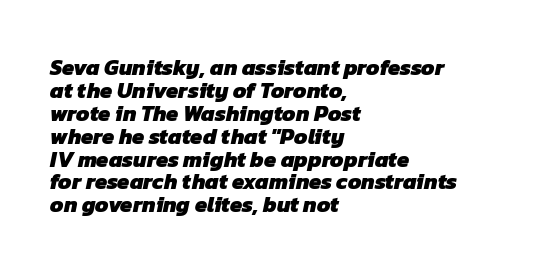
Q: Is the text bold? A: Yes.
Q: Is the text underlined? A: No.
Q: How is the paragraph aligned? A: Left-aligned.
Q: Is the spacing between letters normal or unusually wide? A: Normal.
Q: Is the spacing between lines tight, normal or loose? A: Tight.
